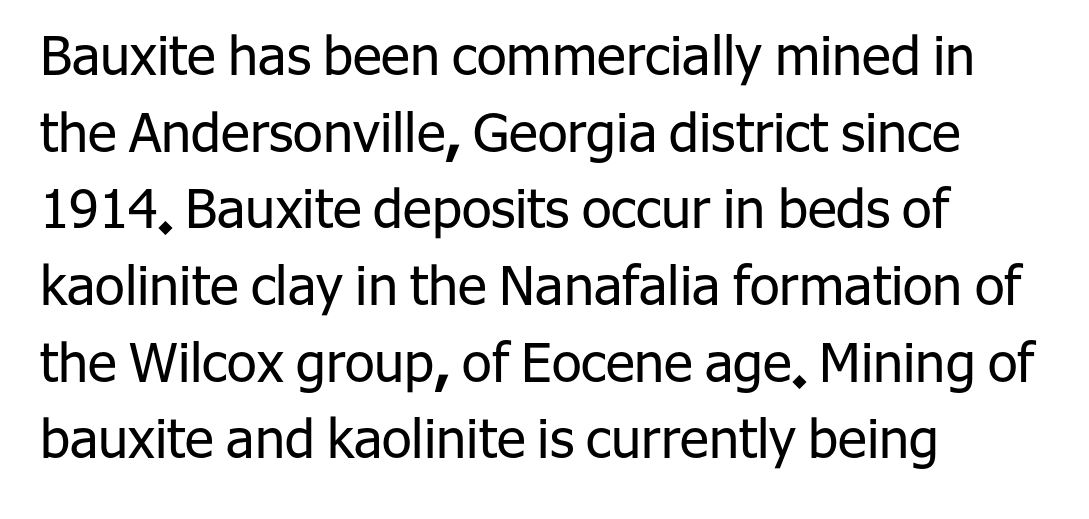
A typesetter would call this proportional, since set widths differ per character. Caption: standard tracking, unaltered. Caption: multi-line text, flush left, ragged right. Type without underlining. Nope, no serifs anywhere on these letters. Nothing heavy about these letters — not bold at all.
